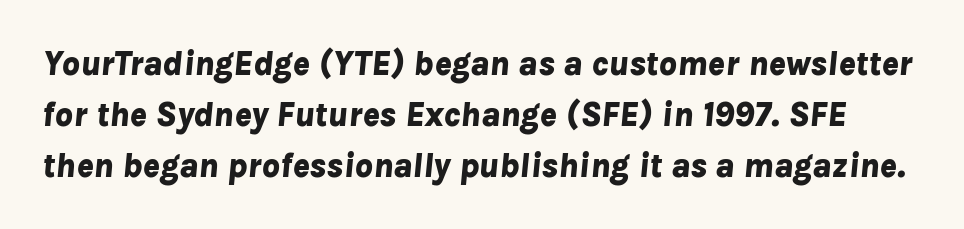
{"italic": "yes", "lean": "right", "slant_degrees": 8, "bold": "yes", "weight": "bold", "width": "normal", "stroke_contrast": "low", "x_height": "medium", "monospaced": "no", "underline": "no", "line_spacing": "normal", "line_spacing_ratio": 1.46, "letter_spacing": "normal", "letter_spacing_em": 0.0, "glyph_px": 35}
